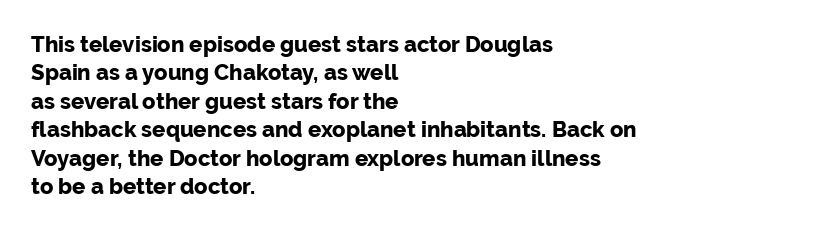
Q: Is the text bold? A: Yes.
Q: Is the text italic (slanted)? A: No, it is upright.
Q: Is the text underlined? A: No.
Q: How is the paragraph aligned? A: Left-aligned.
Q: Is the spacing between letters normal or unusually wide? A: Normal.
Q: Is the spacing between lines tight, normal or loose? A: Normal.
